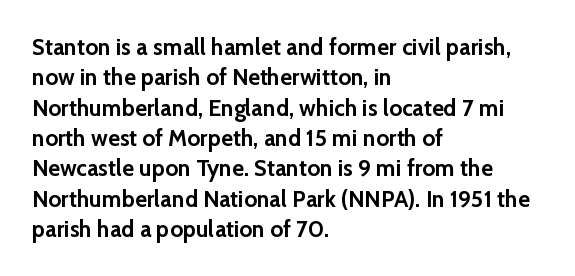
Each word holds together tightly as a unit, with standard inter-letter gaps. Typeset ragged right — the left edge is the straight one. Has an underline been added? It has not. The passage shown stacks its lines at a standard gap. A typesetter would mark this as roman, not italic. The passage shown is emphatically bold.
